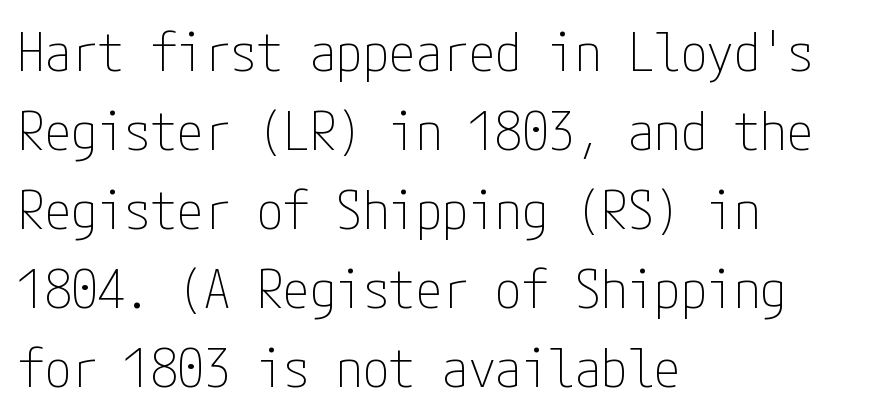
Q: Is the text bold? A: No.
Q: Is the text italic (slanted)? A: No, it is upright.
Q: Is the typeface a serif or a sans-serif typeface? A: Sans-serif.
Q: Is the text underlined? A: No.
Q: How is the paragraph aligned? A: Left-aligned.
Q: Is the spacing between letters normal or unusually wide? A: Normal.
Q: Is the spacing between lines tight, normal or loose? A: Normal.
Q: Width (condensed, normal, or wide)? A: Condensed.
Q: Stroke contrast? A: Low.
Q: x-height? A: Medium.
